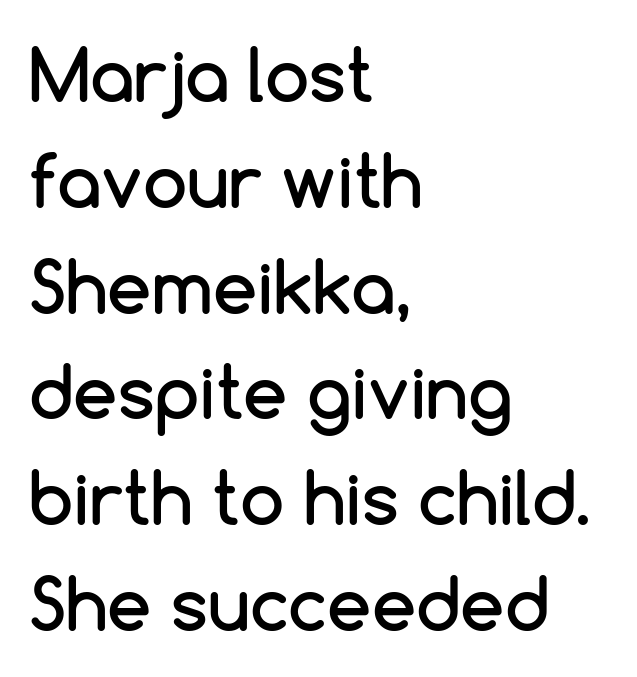
Q: Is the text italic (slanted)? A: No, it is upright.
Q: Is the typeface a serif or a sans-serif typeface? A: Sans-serif.
Q: Is the text underlined? A: No.
Q: How is the paragraph aligned? A: Left-aligned.
Q: Is the spacing between letters normal or unusually wide? A: Normal.
Q: Is the spacing between lines tight, normal or loose? A: Normal.
Q: Width (condensed, normal, or wide)? A: Normal.
Q: Stroke contrast? A: Low.
Q: x-height? A: Medium.
Q: Monospaced? A: No.
